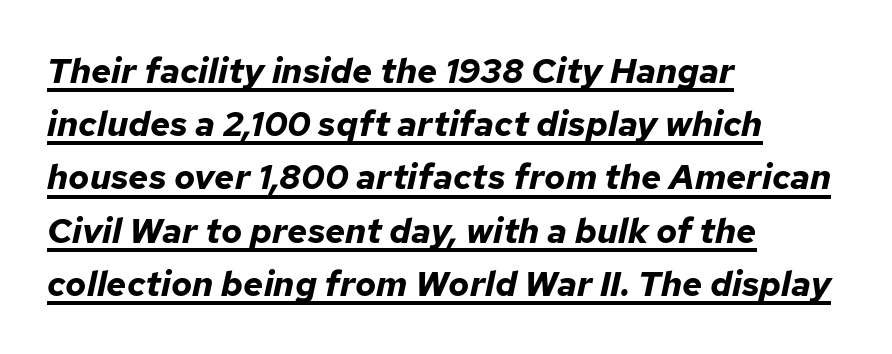
Q: Is the text bold? A: Yes.
Q: Is the text italic (slanted)? A: Yes, it leans right by about 12 degrees.
Q: Is the text underlined? A: Yes.
Q: How is the paragraph aligned? A: Left-aligned.
Q: Is the spacing between letters normal or unusually wide? A: Normal.
Q: Is the spacing between lines tight, normal or loose? A: Normal.
Q: Width (condensed, normal, or wide)? A: Normal.
Q: Stroke contrast? A: Low.
Q: x-height? A: Medium.
Q: Monospaced? A: No.
